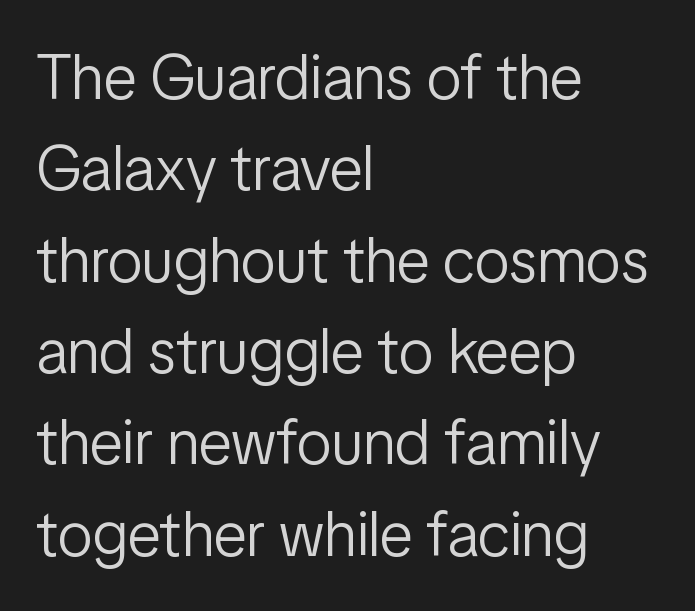
The image shows 63 px light, condensed sans-serif type, upright; set left-aligned, normal line spacing (1.45x), normal letter spacing, not underlined; low stroke contrast and a medium x-height.
